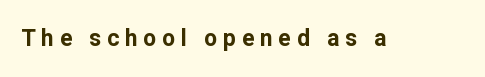
These words are printed bold, with thick strokes throughout. The rendering inserts visible extra space after every character. Nobody drew a line under any word here. The letters stand upright; this is a roman face.
